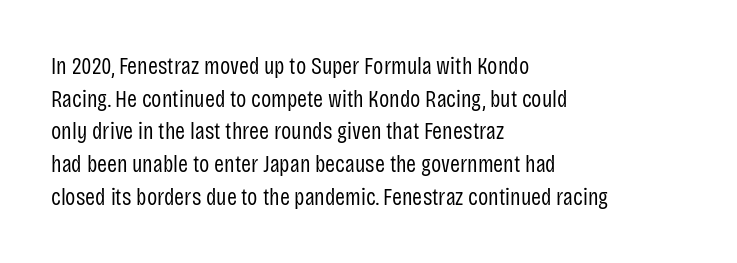
{"italic": "no", "bold": "no", "underline": "no", "align": "left", "line_spacing": "normal", "line_spacing_ratio": 1.36, "letter_spacing": "normal", "letter_spacing_em": 0.0, "glyph_px": 24}
